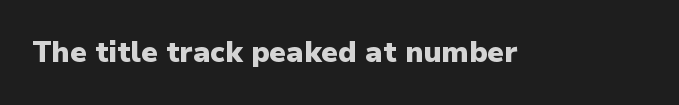
The image shows 29 px heavy sans-serif type, upright; set normal letter spacing, not underlined; low stroke contrast and a medium x-height.
